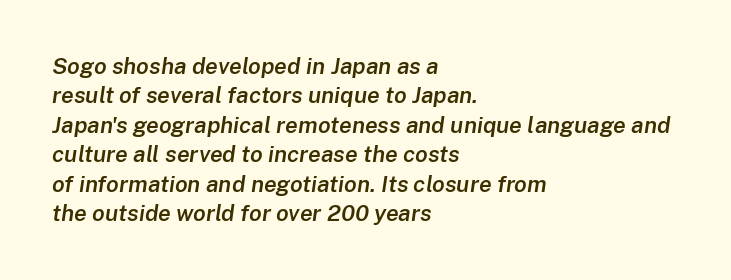
The image shows 23 px text type, italic (leaning right); set left-aligned, normal line spacing (1.28x), normal letter spacing, not underlined.
